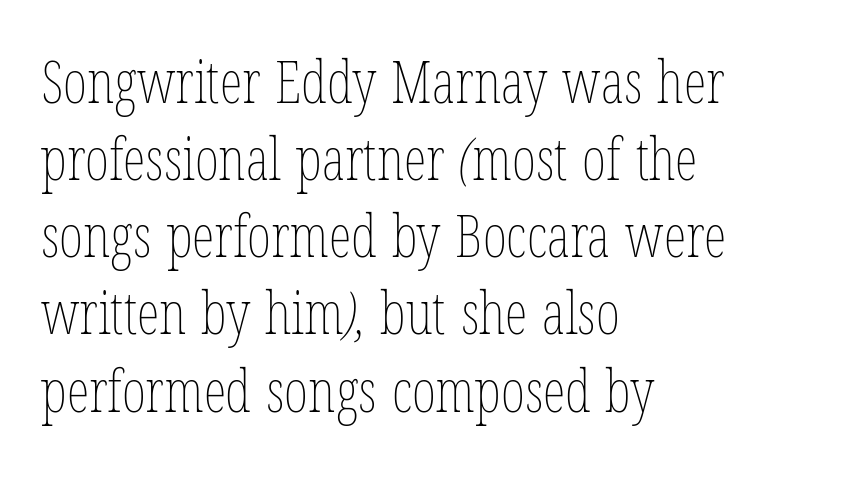
The rendering uses natural spacing where letterforms have individual widths. Type without underlining. The setting favours the left margin, as ordinary paragraphs usually do. Compared with typical body copy, the letter spacing here is the same. Is this a heavy cut? Hardly; it is regular or lighter. Summary of vertical rhythm: regular, with standard interline spacing.
